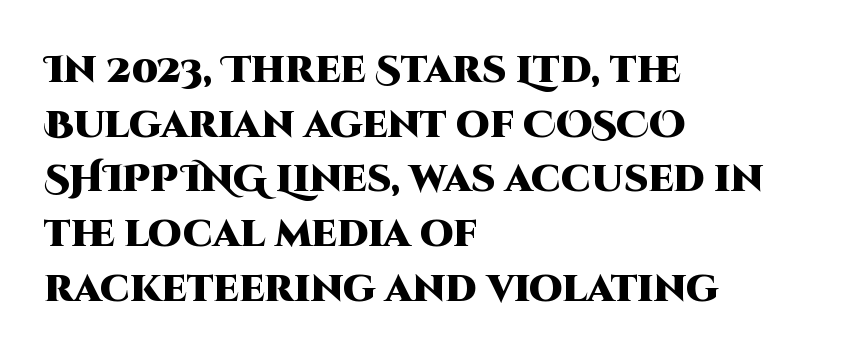
Q: Is the text bold? A: Yes.
Q: Is the text italic (slanted)? A: No, it is upright.
Q: Is the typeface a serif or a sans-serif typeface? A: Sans-serif.
Q: Is the text underlined? A: No.
Q: How is the paragraph aligned? A: Left-aligned.
Q: Is the spacing between letters normal or unusually wide? A: Normal.
Q: Is the spacing between lines tight, normal or loose? A: Normal.
Q: Width (condensed, normal, or wide)? A: Normal.
Q: Stroke contrast? A: High.
Q: x-height? A: Large.
Q: Monospaced? A: No.
